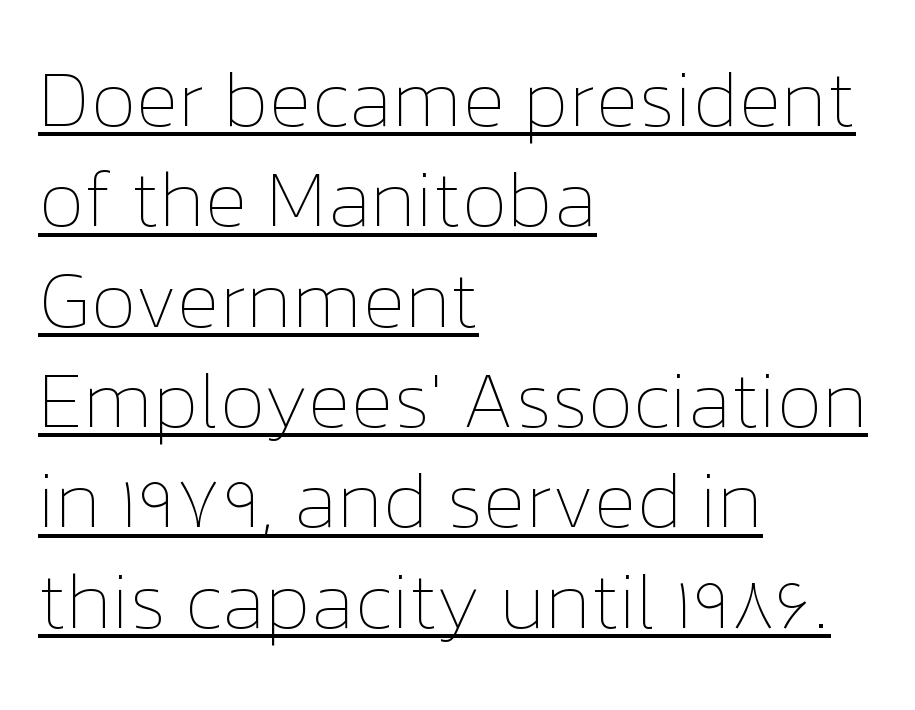
{"italic": "no", "bold": "no", "weight": "thin", "width": "normal", "stroke_contrast": "low", "x_height": "medium", "monospaced": "no", "underline": "yes", "align": "left", "line_spacing": "normal", "line_spacing_ratio": 1.27, "letter_spacing": "normal", "letter_spacing_em": 0.0, "glyph_px": 79}
